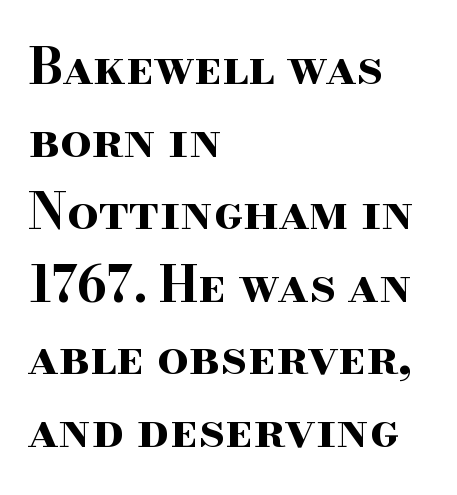
{"serif": "yes", "italic": "no", "bold": "yes", "weight": "bold", "width": "wide", "stroke_contrast": "high", "x_height": "small", "monospaced": "no", "underline": "no", "align": "left", "line_spacing": "normal", "line_spacing_ratio": 1.48, "letter_spacing": "normal", "letter_spacing_em": 0.0, "glyph_px": 49}
